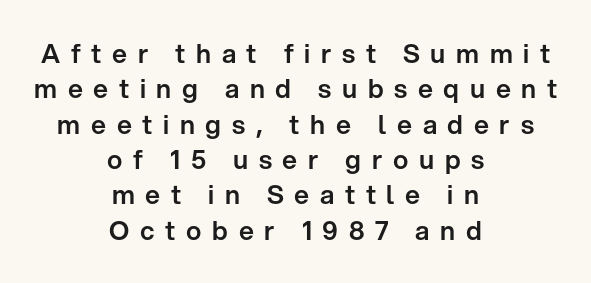
The lettering holds an erect, upright posture throughout. These lines have a slow, spaced-out rhythm from letter to letter. One glance says typical: line gaps are just what's usual. Layout note: lines centered.
